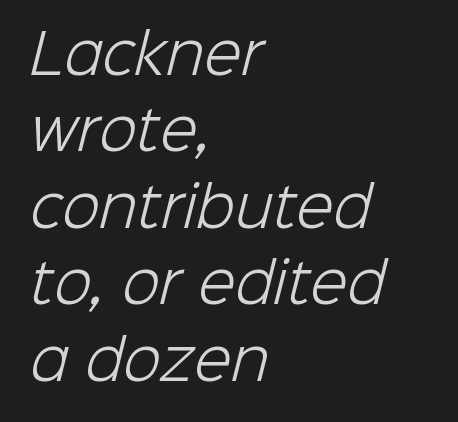
The lines in this sample share a left origin and differ only in where they stop. Reading down the column, the eye jumps a familiar distance to each next line. A quiet, ordinary-to-light weight characterises the typeface. Bare-footed words on every line.
